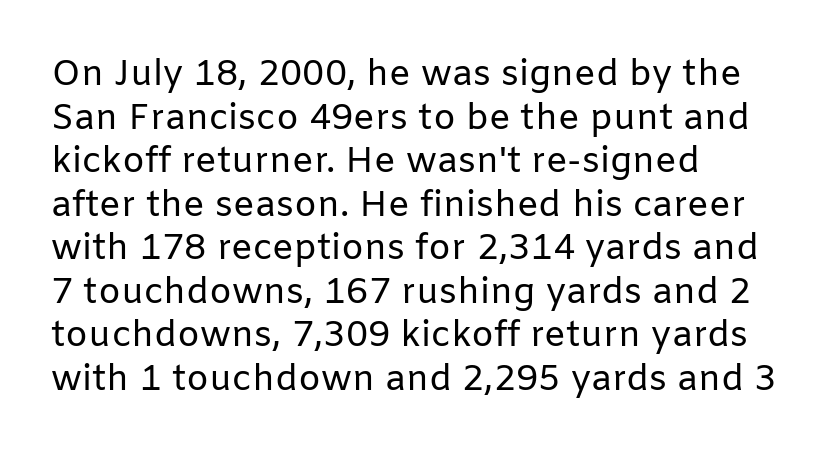
Q: Is the text bold? A: No.
Q: Is the text italic (slanted)? A: No, it is upright.
Q: Is the typeface a serif or a sans-serif typeface? A: Sans-serif.
Q: Is the text underlined? A: No.
Q: How is the paragraph aligned? A: Left-aligned.
Q: Is the spacing between letters normal or unusually wide? A: Normal.
Q: Width (condensed, normal, or wide)? A: Normal.
Q: Stroke contrast? A: Low.
Q: x-height? A: Medium.
Q: Monospaced? A: No.
